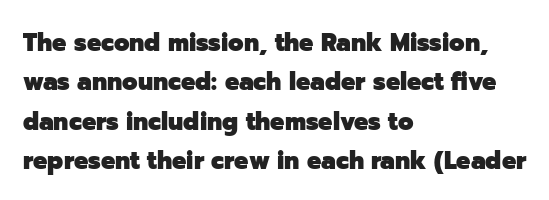
Evenly set lines give the paragraph a standard silhouette. Glance below the letters and you will spot only blank space. Typeset ragged right — the left edge is the straight one. This sample uses plain, unmodified letter spacing. Style check: upright. I'd describe the lettering as bold — thick and assertive.
